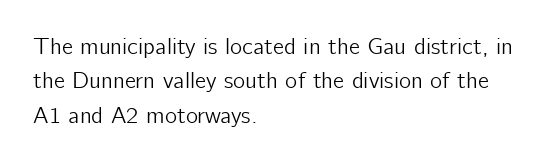
Q: Is the text italic (slanted)? A: No, it is upright.
Q: Is the text underlined? A: No.
Q: How is the paragraph aligned? A: Left-aligned.
Q: Is the spacing between letters normal or unusually wide? A: Normal.
Q: Is the spacing between lines tight, normal or loose? A: Normal.
